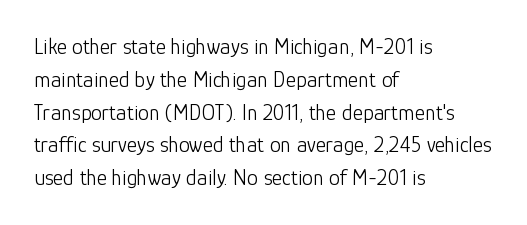
Q: Is the text bold? A: No.
Q: Is the text italic (slanted)? A: No, it is upright.
Q: Is the text underlined? A: No.
Q: How is the paragraph aligned? A: Left-aligned.
Q: Is the spacing between letters normal or unusually wide? A: Normal.
Q: Is the spacing between lines tight, normal or loose? A: Normal.
